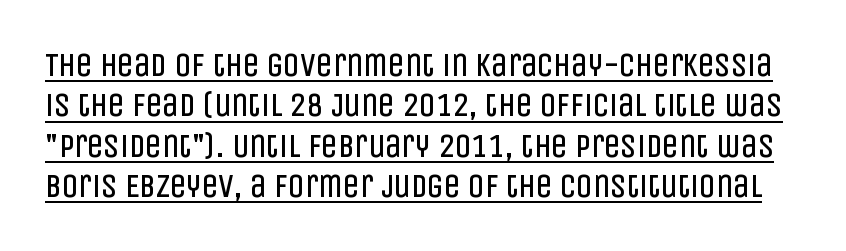
The image shows 33 px regular-weight, condensed sans-serif type, upright; set line spacing 1.22x, normal letter spacing, underlined; low stroke contrast and a large x-height.
